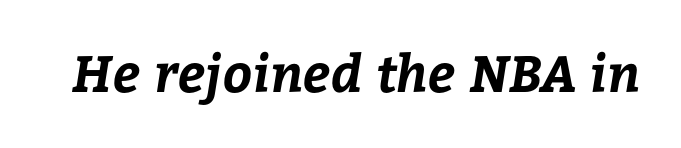
The image shows 51 px bold type; set normal letter spacing, not underlined; low stroke contrast and a medium x-height.
